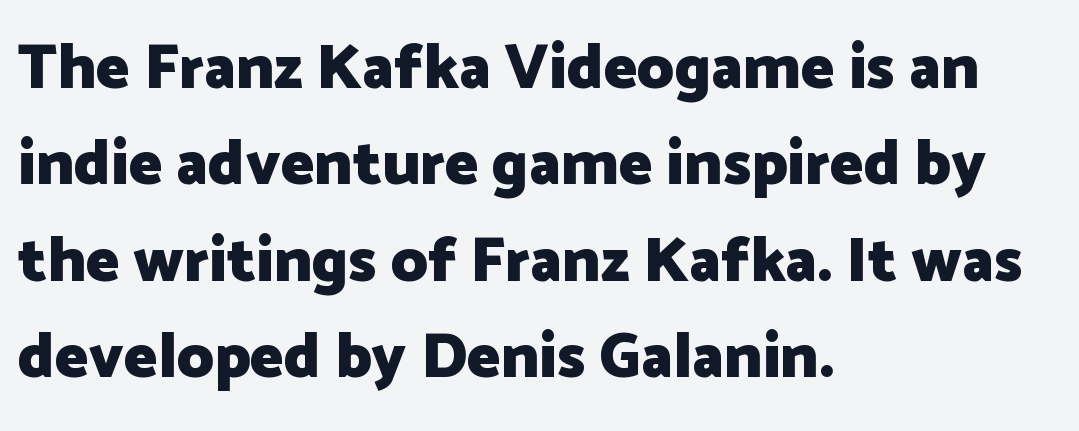
{"serif": "no", "italic": "no", "bold": "yes", "weight": "heavy", "width": "normal", "stroke_contrast": "low", "x_height": "medium", "monospaced": "no", "underline": "no", "align": "left", "line_spacing": "normal", "line_spacing_ratio": 1.53, "letter_spacing": "normal", "letter_spacing_em": 0.0, "glyph_px": 63}
